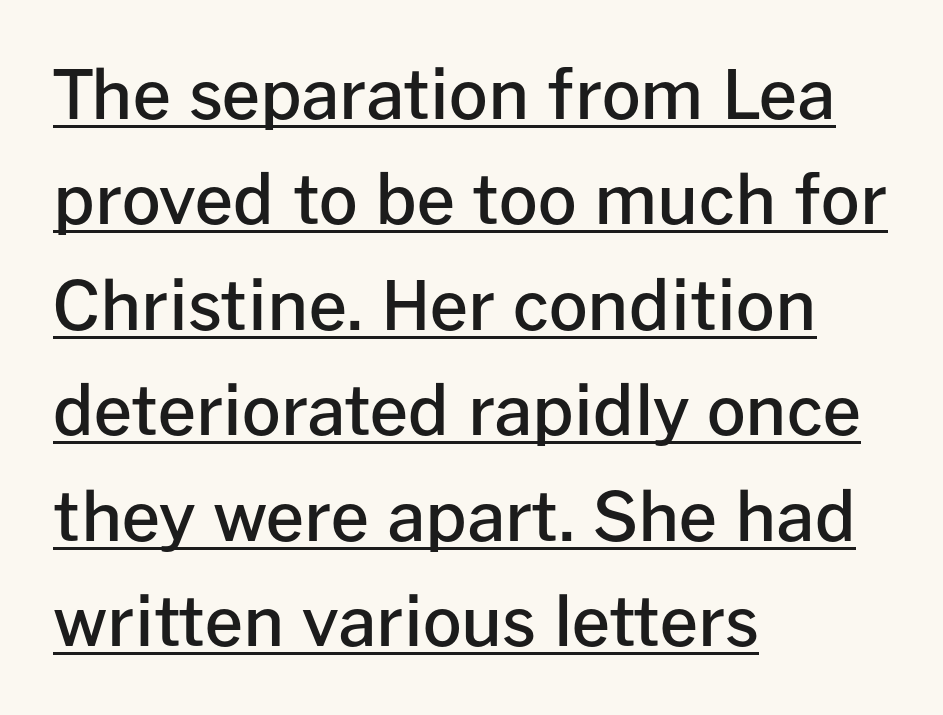
Q: Is the text bold? A: Semi-bold.
Q: Is the text italic (slanted)? A: No, it is upright.
Q: Is the typeface a serif or a sans-serif typeface? A: Sans-serif.
Q: Is the text underlined? A: Yes.
Q: How is the paragraph aligned? A: Left-aligned.
Q: Is the spacing between letters normal or unusually wide? A: Normal.
Q: Is the spacing between lines tight, normal or loose? A: Normal.
Q: Width (condensed, normal, or wide)? A: Normal.
Q: Stroke contrast? A: Low.
Q: x-height? A: Medium.
Q: Monospaced? A: No.
